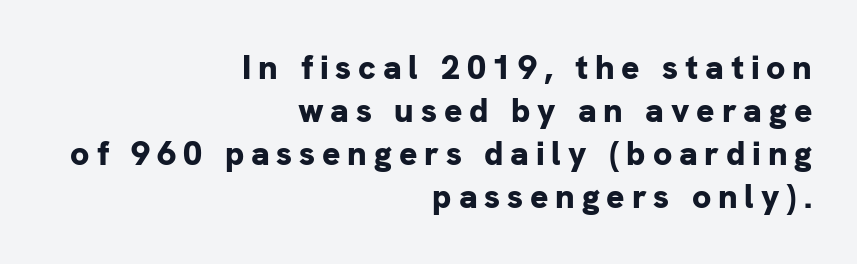
{"serif": "no", "italic": "no", "bold": "yes", "weight": "bold", "width": "normal", "stroke_contrast": "low", "x_height": "medium", "monospaced": "no", "underline": "no", "align": "right", "line_spacing": "normal", "line_spacing_ratio": 1.26, "letter_spacing": "wide", "letter_spacing_em": 0.2, "glyph_px": 34}
